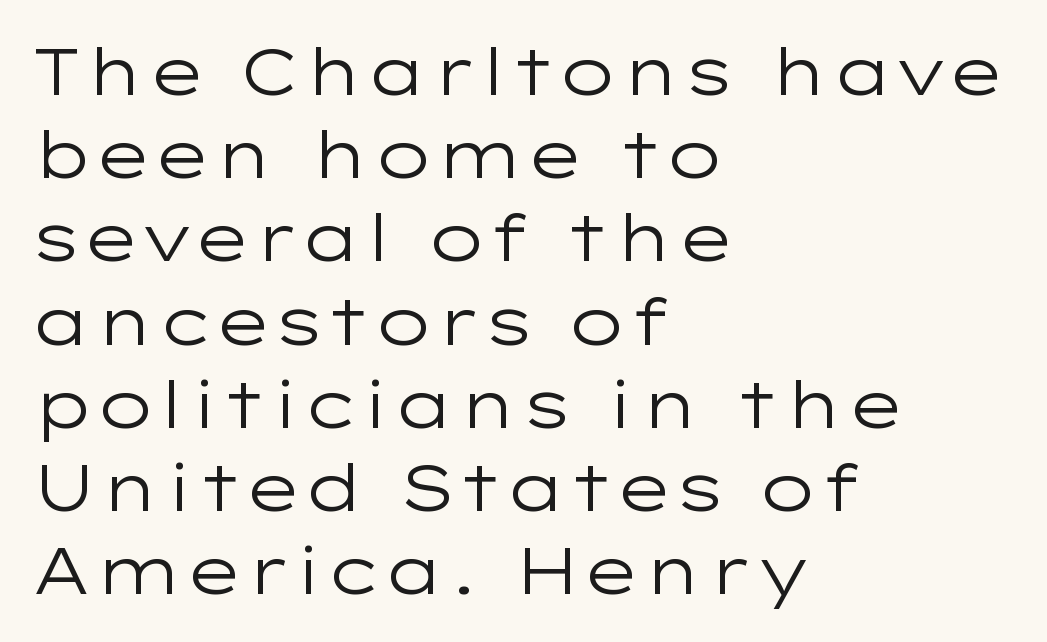
Q: Is the text bold? A: No.
Q: Is the text italic (slanted)? A: No, it is upright.
Q: Is the typeface a serif or a sans-serif typeface? A: Sans-serif.
Q: Is the text underlined? A: No.
Q: How is the paragraph aligned? A: Left-aligned.
Q: Is the spacing between letters normal or unusually wide? A: Normal.
Q: Is the spacing between lines tight, normal or loose? A: Normal.
Q: Width (condensed, normal, or wide)? A: Wide.
Q: Stroke contrast? A: Low.
Q: x-height? A: Medium.
Q: Monospaced? A: No.
